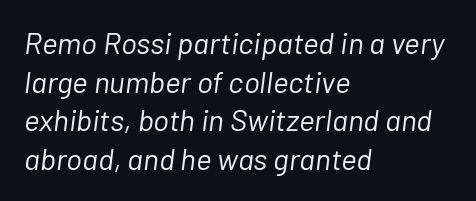
Q: Is the text bold? A: No.
Q: Is the text italic (slanted)? A: Yes, it leans right by about 7 degrees.
Q: Is the text underlined? A: No.
Q: How is the paragraph aligned? A: Left-aligned.
Q: Is the spacing between letters normal or unusually wide? A: Normal.
Q: Is the spacing between lines tight, normal or loose? A: Normal.
Q: Width (condensed, normal, or wide)? A: Normal.
Q: Stroke contrast? A: Low.
Q: x-height? A: Medium.
Q: Monospaced? A: No.
